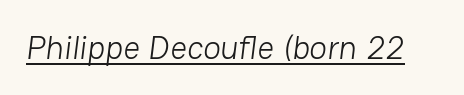
No extra ink here — the face is not bold. The rendering keeps characters at their native spacing. Character widths vary here, with narrow letters taking less room than wide ones. Does the type have serifs? No, each stem ends abruptly.
